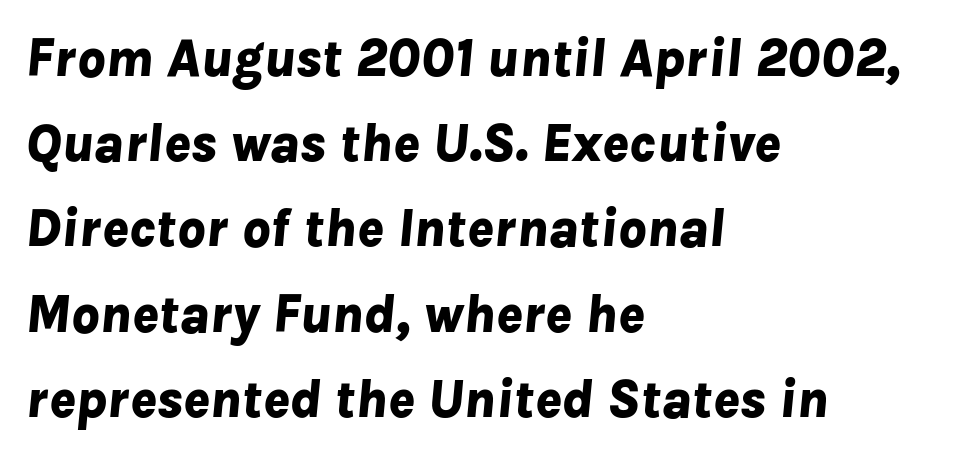
Q: Is the text bold? A: Yes.
Q: Is the text italic (slanted)? A: Yes, it leans right by about 8 degrees.
Q: Is the text underlined? A: No.
Q: How is the paragraph aligned? A: Left-aligned.
Q: Is the spacing between letters normal or unusually wide? A: Normal.
Q: Is the spacing between lines tight, normal or loose? A: Normal.
Q: Width (condensed, normal, or wide)? A: Normal.
Q: Stroke contrast? A: Low.
Q: x-height? A: Medium.
Q: Monospaced? A: No.
